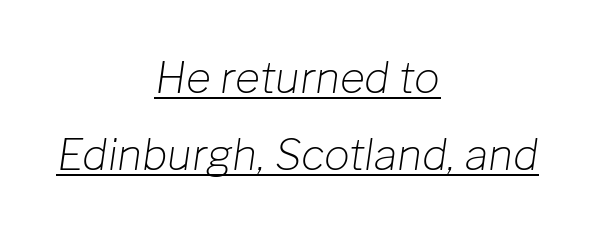
Q: Is the text bold? A: No.
Q: Is the text italic (slanted)? A: Yes, it leans right by about 8 degrees.
Q: Is the text underlined? A: Yes.
Q: How is the paragraph aligned? A: Centered.
Q: Is the spacing between letters normal or unusually wide? A: Normal.
Q: Width (condensed, normal, or wide)? A: Normal.
Q: Stroke contrast? A: Low.
Q: x-height? A: Medium.
Q: Monospaced? A: No.
